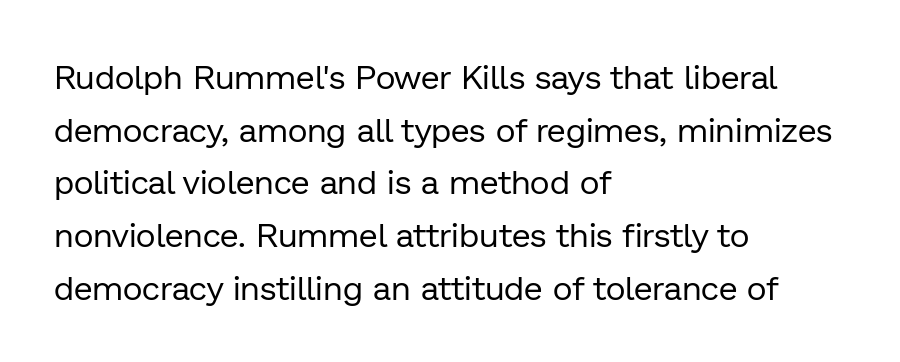
The designer went with a sans here, leaving each stem footless. Each stroke keeps to a modest, everyday thickness or less. You could call the tracking neutral — neither tight nor loose. The lines sit at an ordinary, default distance from one another. Do the characters align in a grid? No, the font is proportional.
